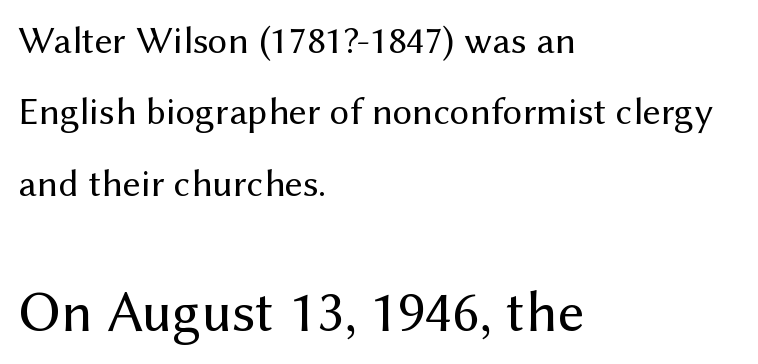
The image shows 58 px regular-weight sans-serif type, upright; set left-aligned, line spacing 1.83x, normal letter spacing, not underlined; the second (bottom) block is 1.49x larger; medium stroke contrast and a medium x-height.
